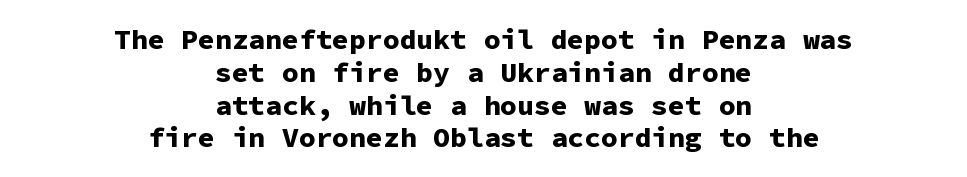
Q: Is the text bold? A: Yes.
Q: Is the text italic (slanted)? A: No, it is upright.
Q: Is the typeface a serif or a sans-serif typeface? A: Sans-serif.
Q: Is the text underlined? A: No.
Q: How is the paragraph aligned? A: Centered.
Q: Is the spacing between letters normal or unusually wide? A: Normal.
Q: Width (condensed, normal, or wide)? A: Normal.
Q: Stroke contrast? A: Low.
Q: x-height? A: Medium.
Q: Monospaced? A: Yes.
